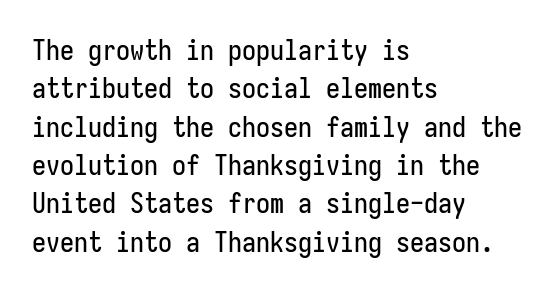
A sans-serif font was chosen for this passage. The leading is moderate, giving the passage an even texture. These lines are rendered in a fixed-pitch font. Just letters on the line, the space beneath them empty.
